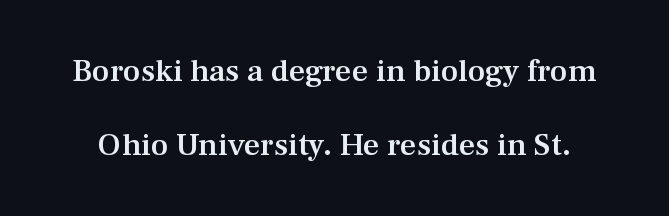
If you drew a line through each stem, it would be perfectly vertical. This is serif lettering, the kind often seen in printed books. Just letters on the line, the space beneath them empty. This sample has the flowing, uneven cadence of proportional lettering. Does extra space separate the letters? No, they use regular spacing. Moderately thickened strokes mark this as semibold type.
